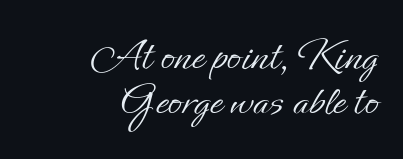
Q: Is the text bold? A: No.
Q: Is the text italic (slanted)? A: Yes.
Q: Is the text underlined? A: No.
Q: How is the paragraph aligned? A: Right-aligned.
Q: Is the spacing between letters normal or unusually wide? A: Normal.
Q: Is the spacing between lines tight, normal or loose? A: Tight.
Q: Width (condensed, normal, or wide)? A: Normal.
Q: Stroke contrast? A: Low.
Q: x-height? A: Small.
Q: Monospaced? A: No.
